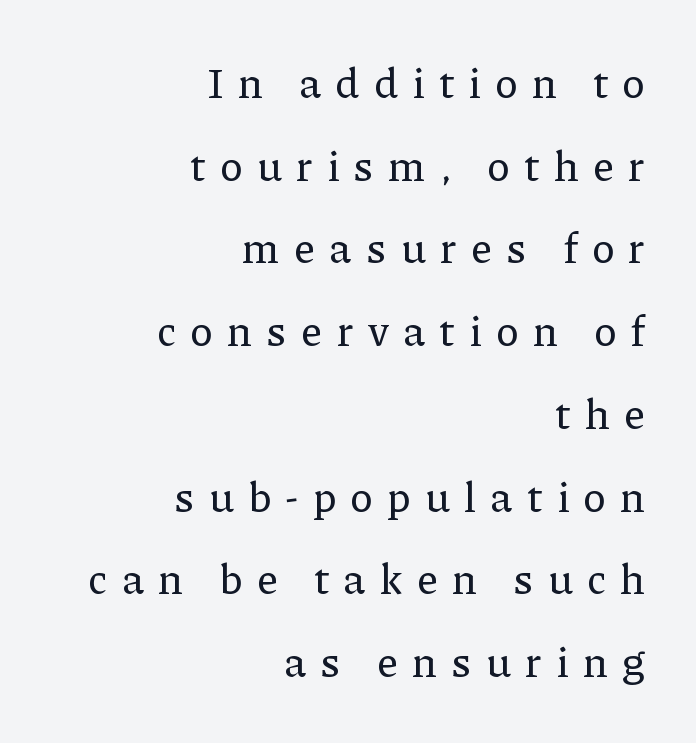
{"serif": "yes", "italic": "no", "width": "normal", "stroke_contrast": "low", "x_height": "medium", "monospaced": "no", "underline": "no", "align": "right", "line_spacing": "loose", "line_spacing_ratio": 1.97, "letter_spacing": "wide", "letter_spacing_em": 0.34, "glyph_px": 42}
